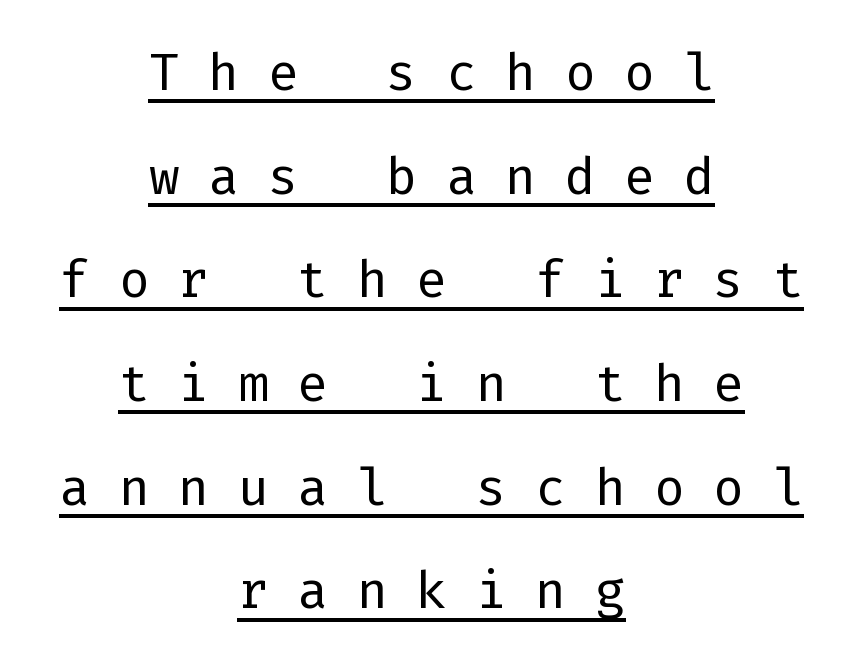
Ordinary non-slanted type is in use. The face used here is monospaced, like something from a code editor. The lines are quadded center. Characters follow at a spacing far wider than the type designer built in. Classification — sans serif.
